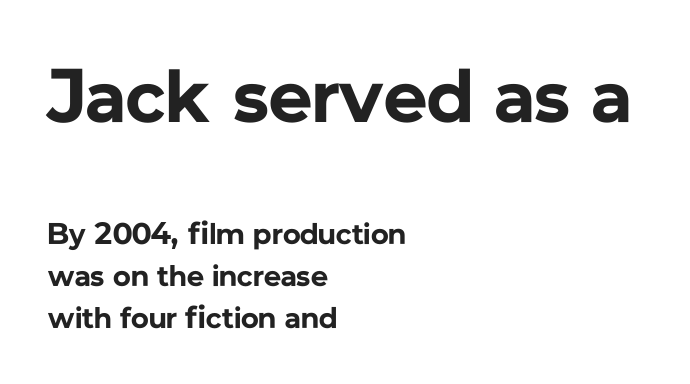
{"serif": "no", "italic": "no", "bold": "yes", "weight": "bold", "width": "normal", "stroke_contrast": "low", "x_height": "medium", "monospaced": "no", "underline": "no", "align": "left", "line_spacing": "normal", "line_spacing_ratio": 1.39, "letter_spacing": "normal", "letter_spacing_em": 0.0, "larger_block": "first", "size_ratio": 2.53, "glyph_px": 76}
